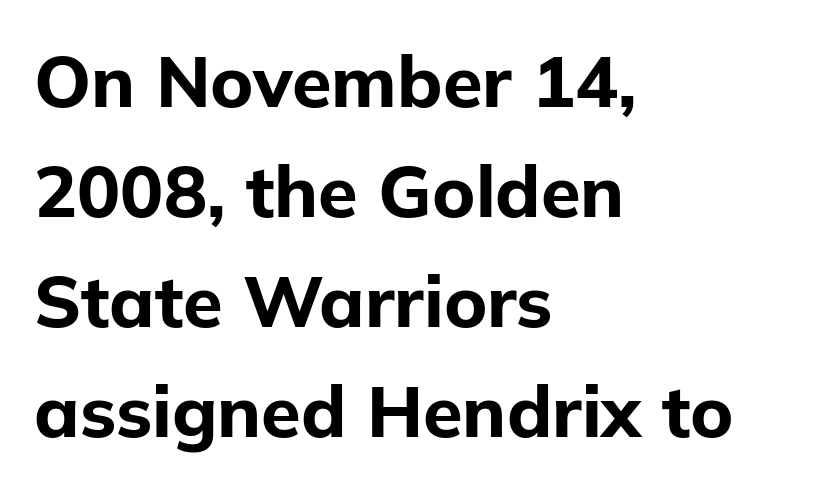
Q: Is the text bold? A: Yes.
Q: Is the text italic (slanted)? A: No, it is upright.
Q: Is the typeface a serif or a sans-serif typeface? A: Sans-serif.
Q: Is the text underlined? A: No.
Q: How is the paragraph aligned? A: Left-aligned.
Q: Is the spacing between letters normal or unusually wide? A: Normal.
Q: Is the spacing between lines tight, normal or loose? A: Normal.
Q: Width (condensed, normal, or wide)? A: Normal.
Q: Stroke contrast? A: Low.
Q: x-height? A: Medium.
Q: Monospaced? A: No.
